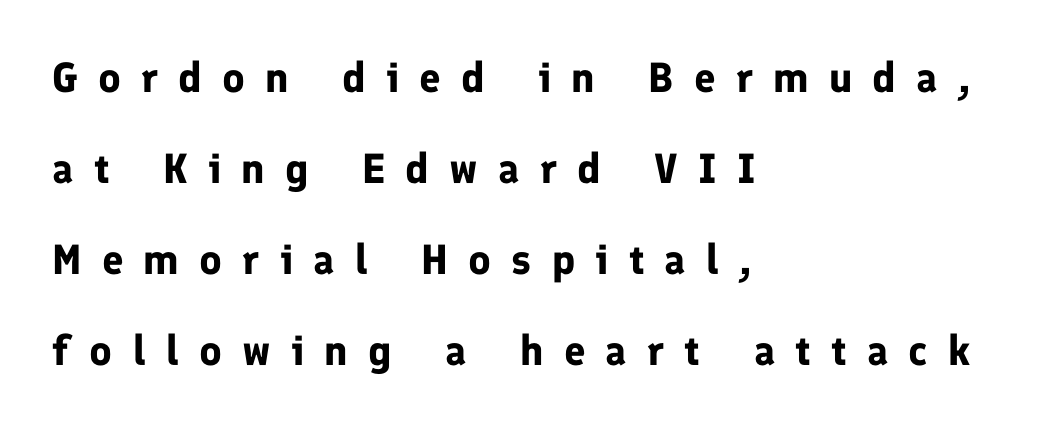
Q: Is the text bold? A: Yes.
Q: Is the text italic (slanted)? A: No, it is upright.
Q: Is the typeface a serif or a sans-serif typeface? A: Sans-serif.
Q: Is the text underlined? A: No.
Q: How is the paragraph aligned? A: Left-aligned.
Q: Is the spacing between letters normal or unusually wide? A: Unusually wide.
Q: Is the spacing between lines tight, normal or loose? A: Loose.
Q: Width (condensed, normal, or wide)? A: Normal.
Q: Stroke contrast? A: Low.
Q: x-height? A: Medium.
Q: Monospaced? A: No.
